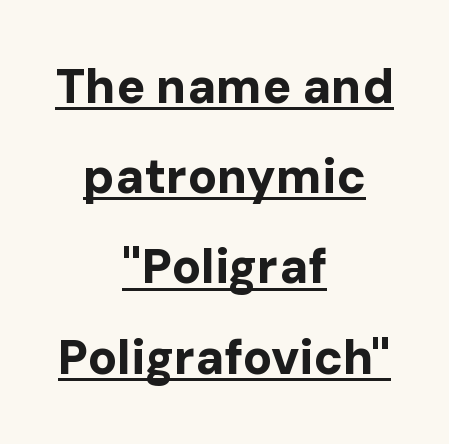
The image shows 48 px bold sans-serif type, upright; set centered, line spacing 1.88x, normal letter spacing, underlined; low stroke contrast and a medium x-height.
